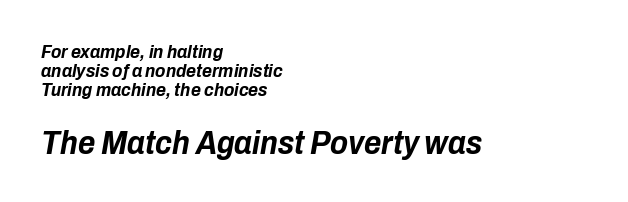
{"italic": "yes", "lean": "right", "slant_degrees": 10, "bold": "yes", "weight": "bold", "width": "condensed", "stroke_contrast": "low", "x_height": "medium", "monospaced": "no", "underline": "no", "align": "left", "line_spacing": "tight", "line_spacing_ratio": 1.01, "letter_spacing": "normal", "letter_spacing_em": 0.0, "larger_block": "second", "size_ratio": 1.74, "glyph_px": 33}
